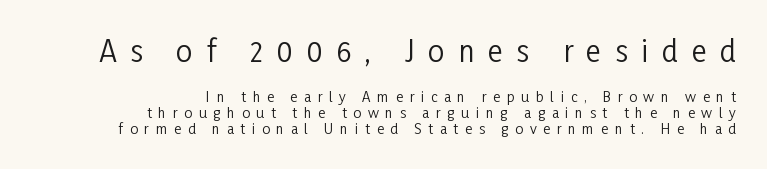
{"serif": "no", "italic": "no", "bold": "no", "weight": "regular", "width": "condensed", "stroke_contrast": "low", "x_height": "medium", "monospaced": "no", "underline": "no", "align": "right", "line_spacing": "tight", "line_spacing_ratio": 1.13, "letter_spacing": "wide", "letter_spacing_em": 0.47, "larger_block": "first", "size_ratio": 2.07, "glyph_px": 29}
